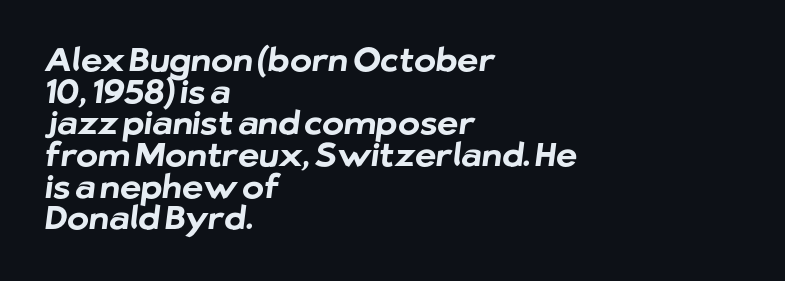
{"serif": "no", "bold": "yes", "weight": "bold", "width": "normal", "stroke_contrast": "low", "x_height": "medium", "monospaced": "no", "underline": "no", "align": "left", "line_spacing": "tight", "line_spacing_ratio": 0.96, "letter_spacing": "normal", "letter_spacing_em": 0.0, "glyph_px": 33}
